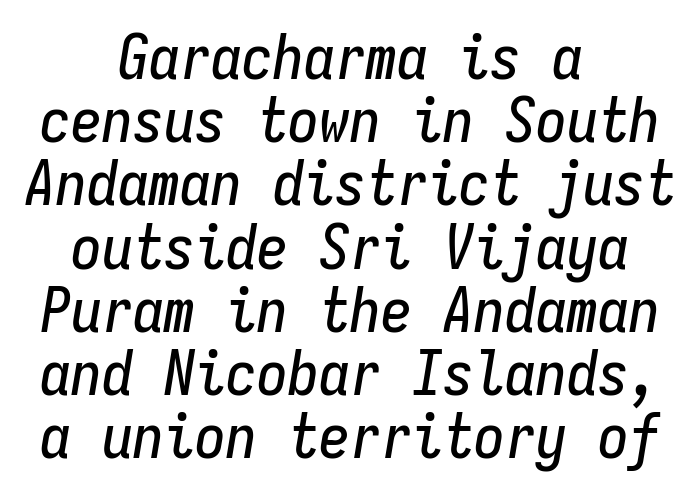
A typesetter would mark this as italic. The letters march in equal steps, a hallmark of fixed-pitch type. Both edges are ragged and mirror each other, which tells us the setting is centered. Whoever set this chose condensed vertical rhythm over breathing room. Characters follow at the spacing the type designer built in. Underlining? Definitely not there.
